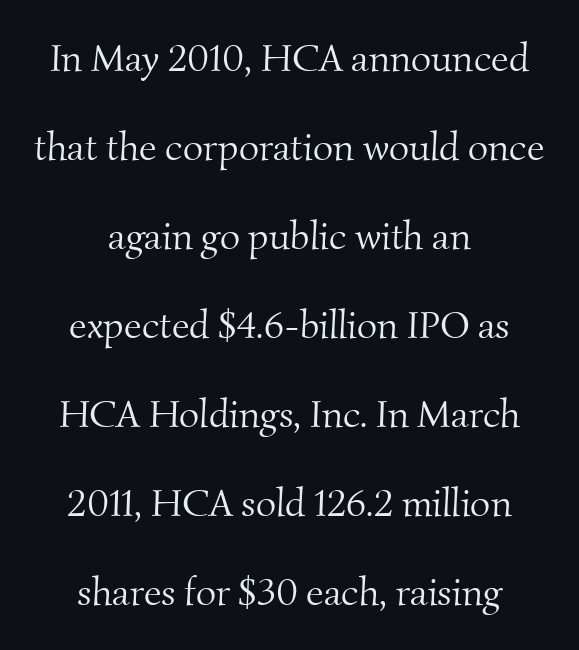
The image shows 39 px light serif type; set centered, loose line spacing (2.28x), normal letter spacing, not underlined; medium stroke contrast and a small x-height.
